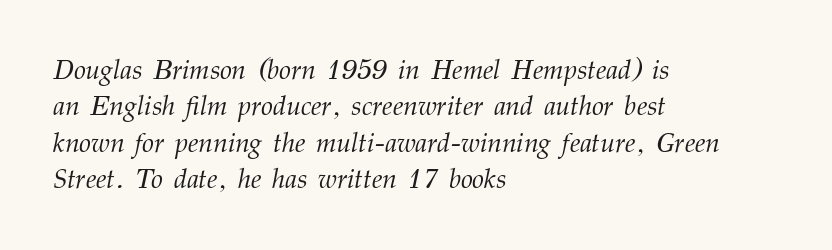
The image shows 27 px text type, italic (leaning right); set left-aligned, normal line spacing (1.35x), normal letter spacing, not underlined.
